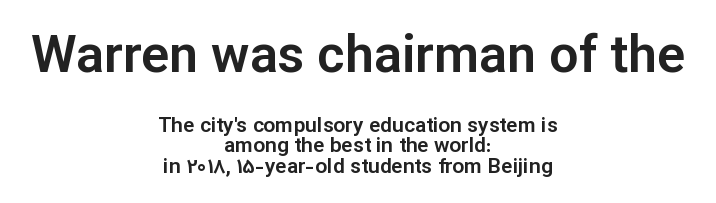
Q: Is the text italic (slanted)? A: No, it is upright.
Q: Is the typeface a serif or a sans-serif typeface? A: Sans-serif.
Q: Is the text underlined? A: No.
Q: How is the paragraph aligned? A: Centered.
Q: Is the spacing between letters normal or unusually wide? A: Normal.
Q: Is the spacing between lines tight, normal or loose? A: Tight.
Q: Which block of text is set in a larger size, the first (top) or the second (bottom)? A: The first (top) one.
Q: Width (condensed, normal, or wide)? A: Normal.
Q: Stroke contrast? A: Low.
Q: x-height? A: Medium.
Q: Monospaced? A: No.
